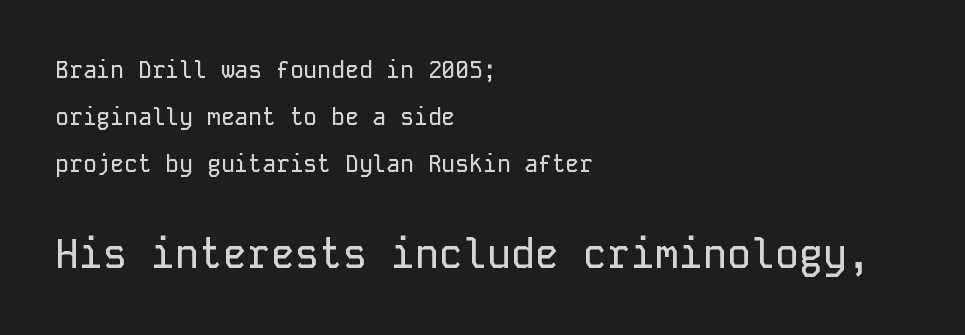
The image shows 40 px sans-serif type, upright, monospaced; set left-aligned, loose line spacing (2.04x), normal letter spacing, not underlined; the second (bottom) block is 1.74x larger; low stroke contrast and a medium x-height.
